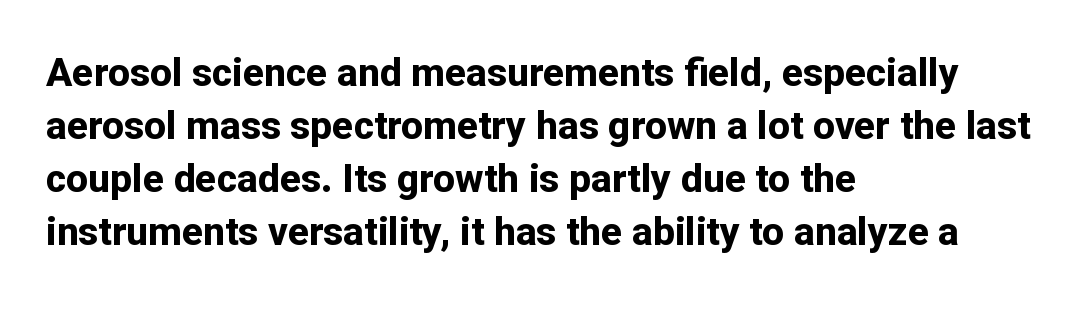
{"serif": "no", "italic": "no", "bold": "yes", "weight": "bold", "width": "normal", "stroke_contrast": "low", "x_height": "medium", "monospaced": "no", "underline": "no", "align": "left", "line_spacing": "normal", "line_spacing_ratio": 1.36, "letter_spacing": "normal", "letter_spacing_em": 0.0, "glyph_px": 39}
